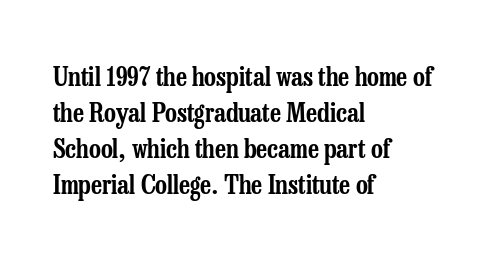
The image shows 26 px text type, upright; set left-aligned, normal line spacing (1.39x), normal letter spacing, not underlined.
